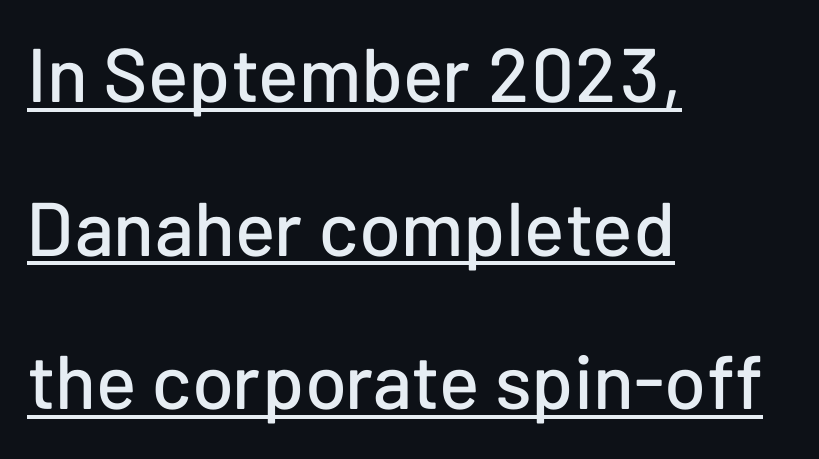
{"serif": "no", "italic": "no", "width": "normal", "stroke_contrast": "low", "x_height": "medium", "monospaced": "no", "underline": "yes", "align": "left", "line_spacing": "loose", "line_spacing_ratio": 2.02, "letter_spacing": "normal", "letter_spacing_em": 0.0, "glyph_px": 76}
